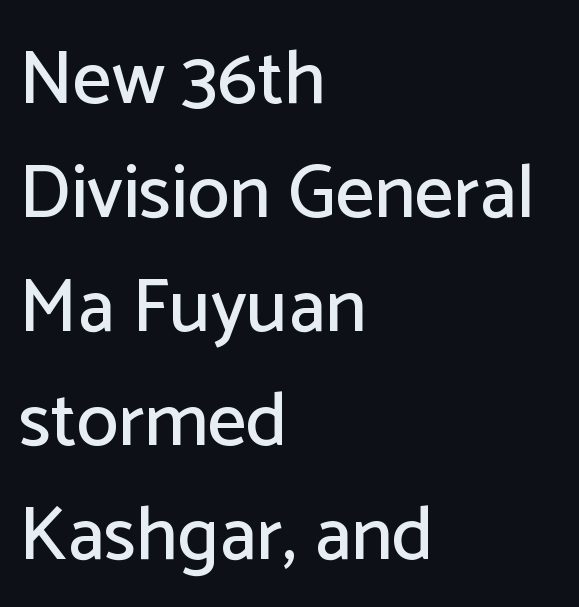
The image shows 76 px sans-serif type, upright; set left-aligned, normal line spacing (1.5x), normal letter spacing, not underlined; low stroke contrast and a medium x-height.
